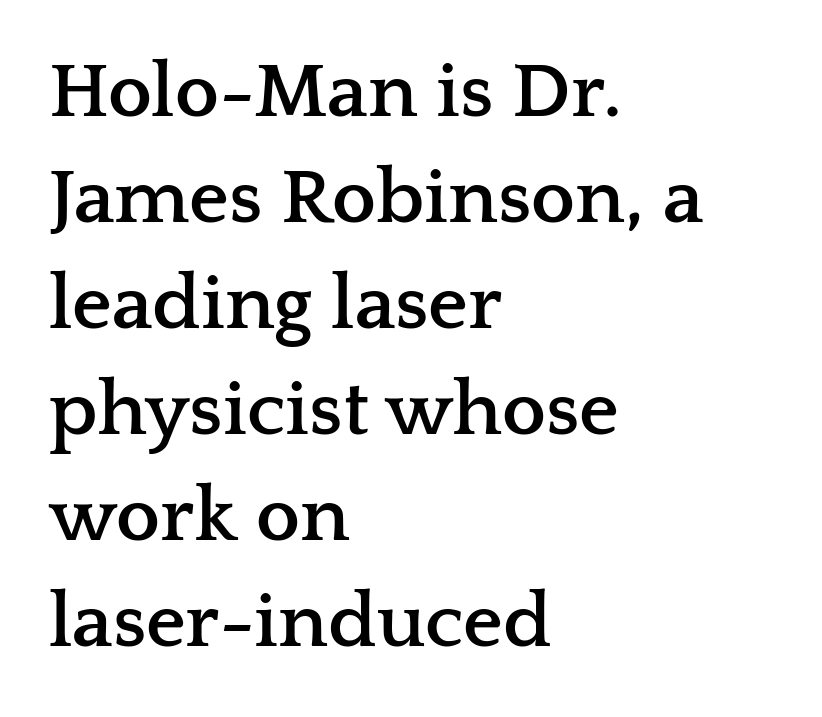
This sample uses plain, unmodified letter spacing. You can tell from the footed stems that serif type was used. Compared with typical paragraphs, the rows here are spaced about the same. Note the varied advance widths — an 'i' is clearly narrower than an 'm'. I'd describe the lettering as bold — thick and assertive.
